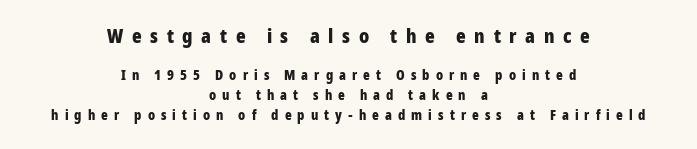
{"italic": "no", "bold": "yes", "underline": "no", "align": "center", "line_spacing": "normal", "line_spacing_ratio": 1.42, "letter_spacing": "wide", "letter_spacing_em": 0.43, "larger_block": "first", "size_ratio": 1.43, "glyph_px": 20}
